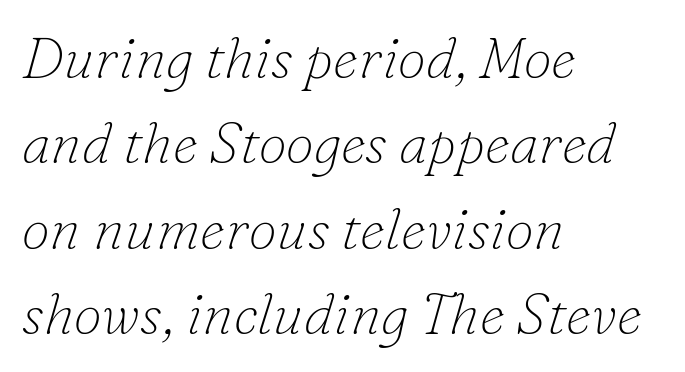
Q: Is the text bold? A: No.
Q: Is the text italic (slanted)? A: Yes, it leans right by about 16 degrees.
Q: Is the typeface a serif or a sans-serif typeface? A: Serif.
Q: Is the text underlined? A: No.
Q: How is the paragraph aligned? A: Left-aligned.
Q: Is the spacing between letters normal or unusually wide? A: Normal.
Q: Is the spacing between lines tight, normal or loose? A: Normal.
Q: Width (condensed, normal, or wide)? A: Normal.
Q: Stroke contrast? A: Low.
Q: x-height? A: Small.
Q: Monospaced? A: No.
